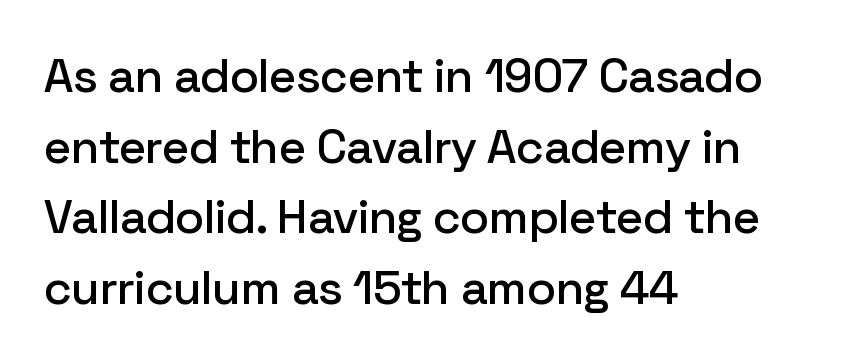
Q: Is the text italic (slanted)? A: No, it is upright.
Q: Is the typeface a serif or a sans-serif typeface? A: Sans-serif.
Q: Is the text underlined? A: No.
Q: How is the paragraph aligned? A: Left-aligned.
Q: Is the spacing between letters normal or unusually wide? A: Normal.
Q: Is the spacing between lines tight, normal or loose? A: Normal.
Q: Width (condensed, normal, or wide)? A: Normal.
Q: Stroke contrast? A: Low.
Q: x-height? A: Medium.
Q: Monospaced? A: No.
